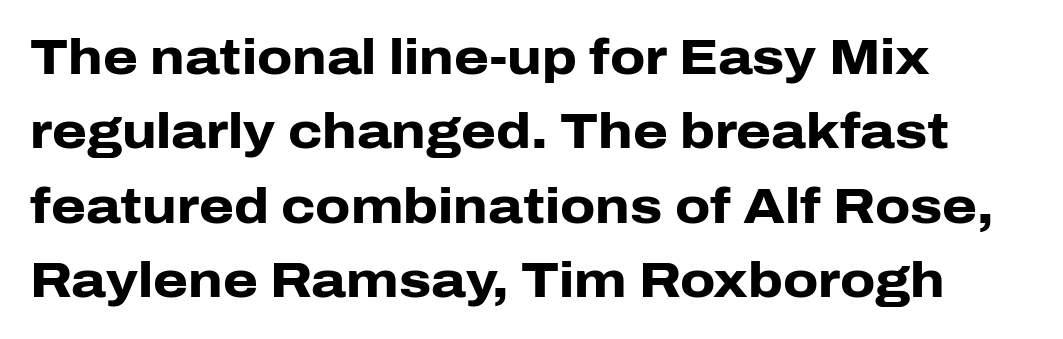
{"serif": "no", "italic": "no", "bold": "yes", "weight": "heavy", "width": "normal", "stroke_contrast": "low", "x_height": "medium", "monospaced": "no", "underline": "no", "align": "left", "line_spacing": "normal", "line_spacing_ratio": 1.49, "letter_spacing": "normal", "letter_spacing_em": 0.0, "glyph_px": 50}
